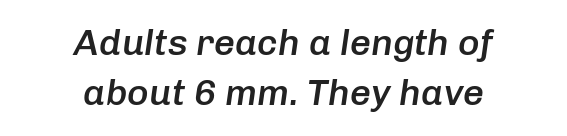
The text block is weighted toward neither margin, spreading evenly from the middle. There's an unmistakable incline to the writing here. The foot of each line stays bare and open. The rows are spaced the way most documents space them. Short note: letters normally spaced.
